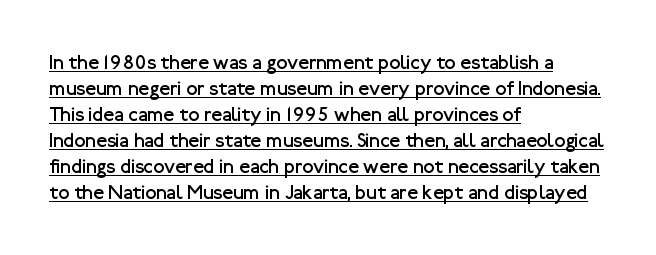
{"italic": "no", "bold": "no", "underline": "yes", "align": "left", "line_spacing": "normal", "line_spacing_ratio": 1.3, "letter_spacing": "normal", "letter_spacing_em": 0.0, "glyph_px": 20}
